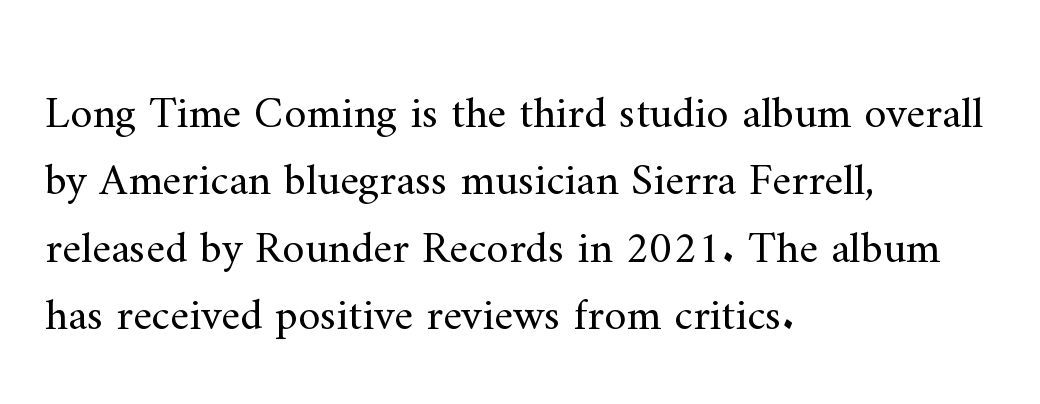
The image shows 45 px regular-weight serif type, upright; set left-aligned, normal line spacing (1.5x), normal letter spacing, not underlined; medium stroke contrast and a small x-height.
